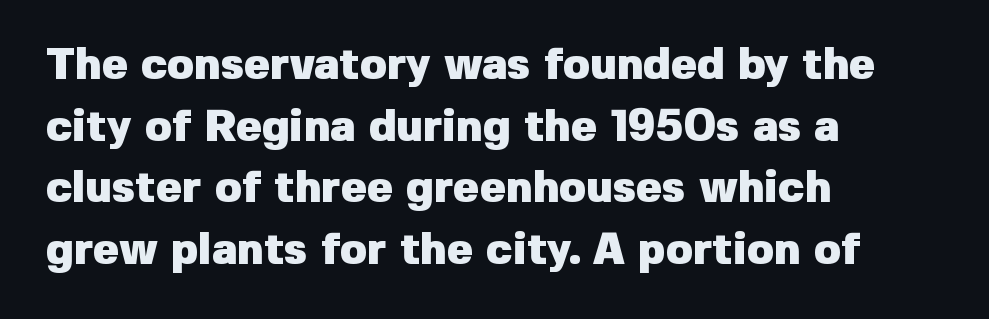
Nope, no serifs anywhere on these letters. This block has exactly the height ordinary leading produces. It's the straight-up-and-down kind of type. Weight check: bold — yes, fully. Looks like regular typesetting: each glyph gets only the width it needs.
